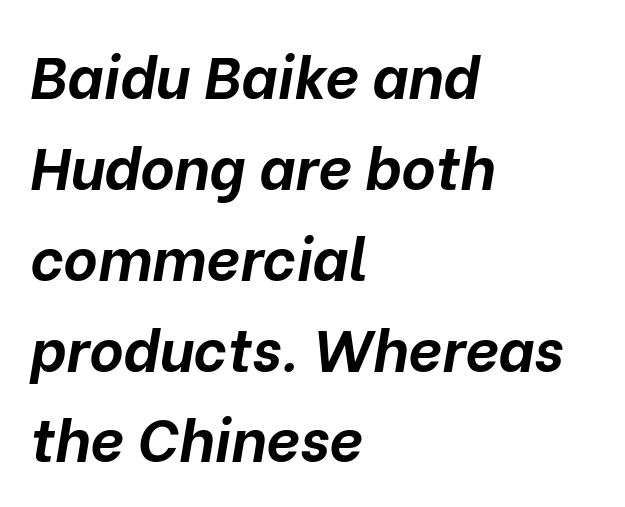
{"italic": "yes", "lean": "right", "slant_degrees": 10, "bold": "yes", "weight": "bold", "width": "normal", "stroke_contrast": "low", "x_height": "medium", "monospaced": "no", "underline": "no", "align": "left", "line_spacing": "normal", "line_spacing_ratio": 1.54, "letter_spacing": "normal", "letter_spacing_em": 0.0, "glyph_px": 59}
